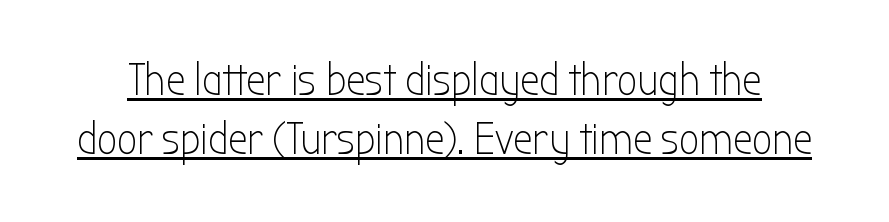
Honestly, the underline is the first thing you notice here. This rendering employs a face without finishing strokes, i.e., a sans-serif. Think of a printed novel: that variable character pitch is what you see here. No chunkiness to these letters — they're not bold. This is the regular roman posture of the typeface. Students, observe: this is what conventionally led text looks like.
